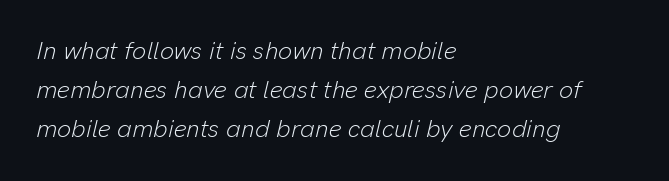
Q: Is the text bold? A: No.
Q: Is the text italic (slanted)? A: Yes, it leans right by about 13 degrees.
Q: Is the text underlined? A: No.
Q: How is the paragraph aligned? A: Left-aligned.
Q: Is the spacing between letters normal or unusually wide? A: Normal.
Q: Is the spacing between lines tight, normal or loose? A: Normal.
